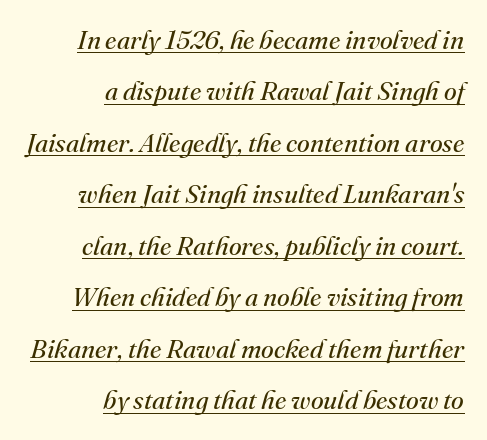
{"italic": "yes", "lean": "right", "slant_degrees": 16, "bold": "no", "underline": "yes", "align": "right", "line_spacing": "loose", "line_spacing_ratio": 1.98, "letter_spacing": "normal", "letter_spacing_em": 0.0, "glyph_px": 26}
